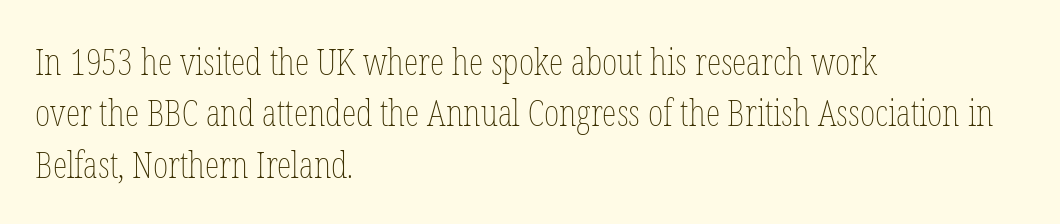
{"italic": "no", "bold": "no", "weight": "thin", "width": "condensed", "stroke_contrast": "low", "x_height": "medium", "monospaced": "no", "underline": "no", "align": "left", "line_spacing": "normal", "line_spacing_ratio": 1.39, "letter_spacing": "normal", "letter_spacing_em": 0.0, "glyph_px": 37}
